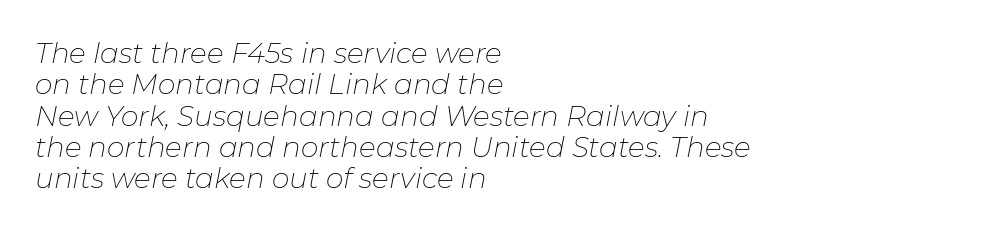
The image shows 28 px thin type, italic (leaning right); set left-aligned, tight line spacing (1.12x), normal letter spacing, not underlined; low stroke contrast and a medium x-height.
